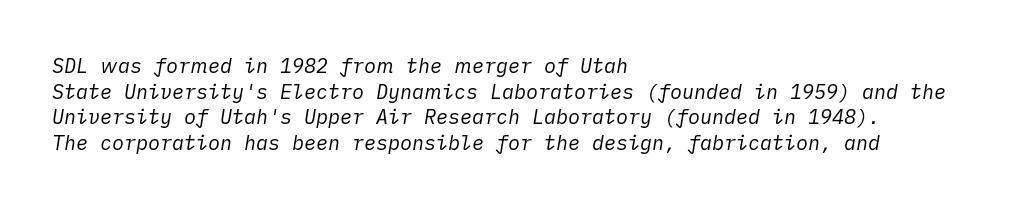
{"italic": "yes", "lean": "right", "slant_degrees": 10, "bold": "no", "underline": "no", "align": "left", "line_spacing": "normal", "line_spacing_ratio": 1.28, "letter_spacing": "normal", "letter_spacing_em": 0.0, "glyph_px": 20}
